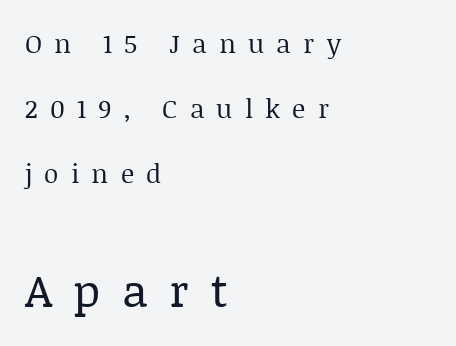
The zone under the glyphs is completely vacant. Old-style or modern, the face here clearly has serifs. Stems and bowls with no extra thickness — not bold. Bigger letters appear in the bottom chunk; the top chunk is reduced.
